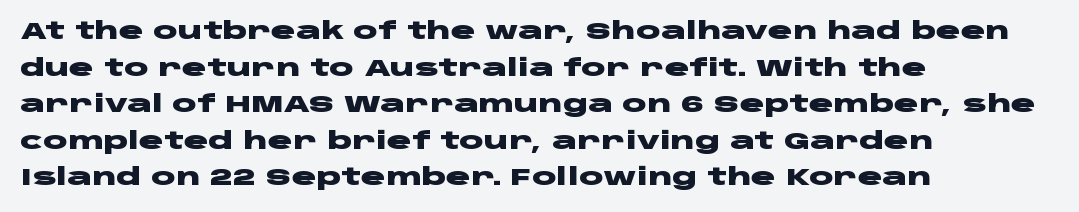
{"italic": "no", "bold": "yes", "underline": "no", "align": "left", "line_spacing": "normal", "line_spacing_ratio": 1.59, "letter_spacing": "normal", "letter_spacing_em": 0.0, "glyph_px": 23}
